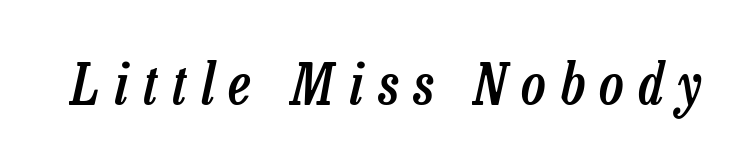
The image shows 57 px semibold, condensed type, italic (leaning right); set unusually wide letter spacing (+0.27 em), not underlined; low stroke contrast and a medium x-height.
